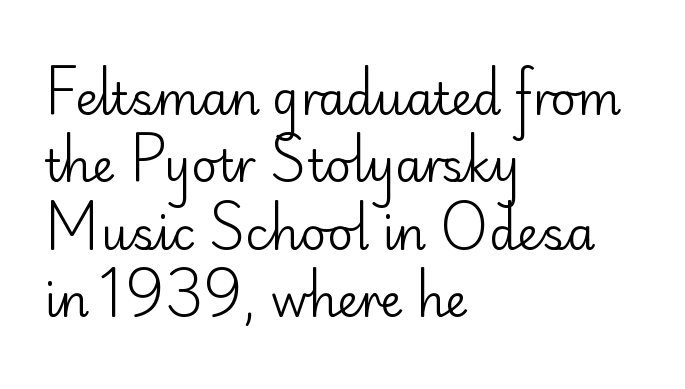
Q: Is the text bold? A: No.
Q: Is the text italic (slanted)? A: No, it is upright.
Q: Is the typeface a serif or a sans-serif typeface? A: Sans-serif.
Q: Is the text underlined? A: No.
Q: How is the paragraph aligned? A: Left-aligned.
Q: Is the spacing between letters normal or unusually wide? A: Normal.
Q: Is the spacing between lines tight, normal or loose? A: Normal.
Q: Width (condensed, normal, or wide)? A: Normal.
Q: Stroke contrast? A: Low.
Q: x-height? A: Small.
Q: Monospaced? A: No.
